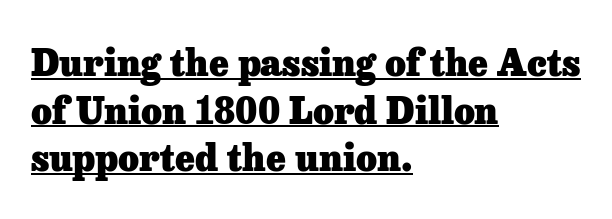
Plenty of ink on the page — the face is bold. A continuous stroke trails under the words, as in a hyperlink. The rendering uses natural spacing where letterforms have individual widths. The axis of the letterforms is exactly vertical. These lines keep a tight, regular rhythm from letter to letter.
